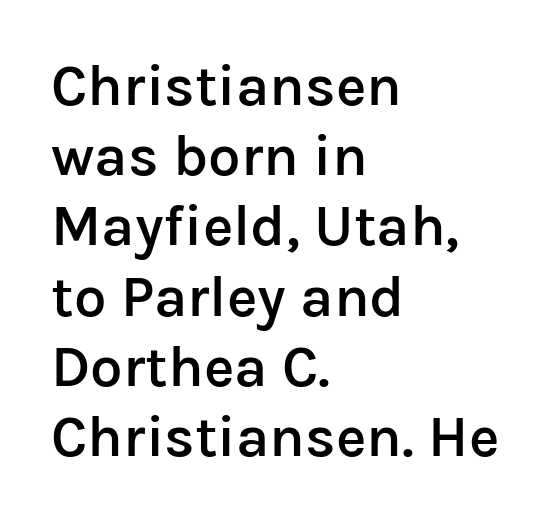
Q: Is the text bold? A: Semi-bold.
Q: Is the text italic (slanted)? A: No, it is upright.
Q: Is the typeface a serif or a sans-serif typeface? A: Sans-serif.
Q: Is the text underlined? A: No.
Q: How is the paragraph aligned? A: Left-aligned.
Q: Is the spacing between letters normal or unusually wide? A: Normal.
Q: Width (condensed, normal, or wide)? A: Normal.
Q: Stroke contrast? A: Low.
Q: x-height? A: Medium.
Q: Monospaced? A: No.
